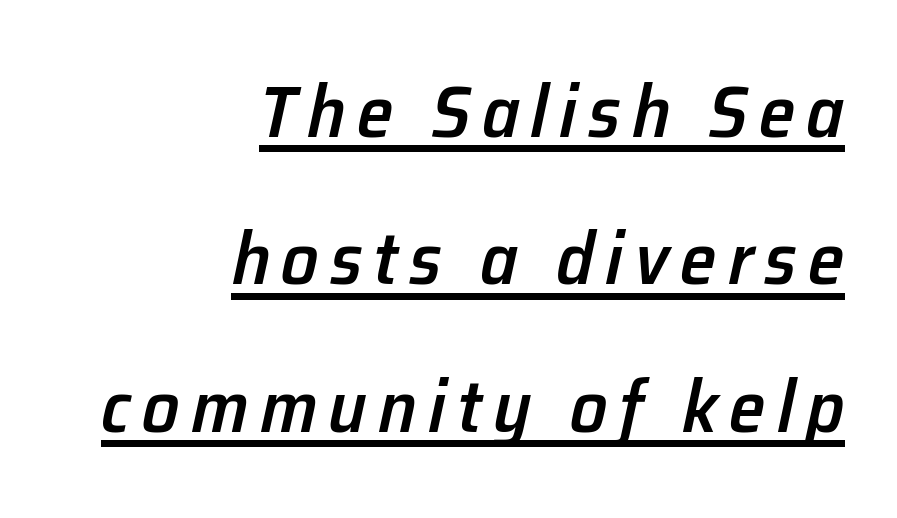
{"italic": "yes", "lean": "right", "slant_degrees": 12, "bold": "semi", "weight": "semibold", "width": "normal", "stroke_contrast": "low", "x_height": "medium", "monospaced": "no", "underline": "yes", "align": "right", "line_spacing": "loose", "line_spacing_ratio": 1.99, "glyph_px": 74}
